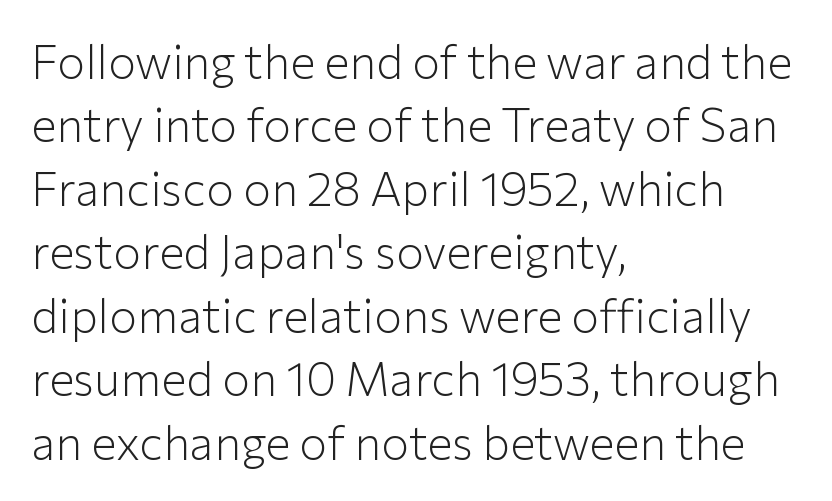
Is there much room between lines? A standard amount, neither cramped nor airy. Do the letters lean? They stand straight. This rendering leaves character spacing at its baseline value. Descenders hang freely into open space. The characters display no serif detailing; their extremities are plain.
